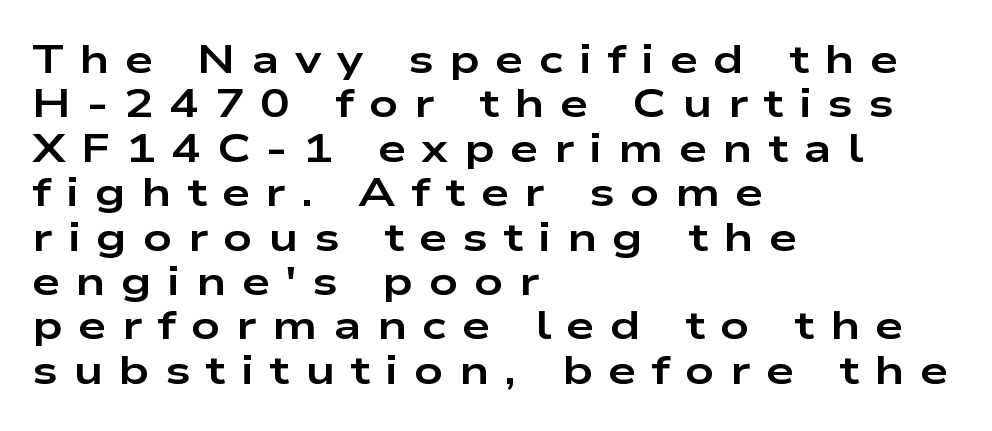
You could not count columns in this text — the font is proportionally spaced. The zone under the glyphs is completely vacant. This is roman type, the default non-slanted kind. Summary of vertical rhythm: compact, with narrow interline spacing. Stroke terminals: plain, sans-serif. Strokes here are thick enough to call this a true bold.
